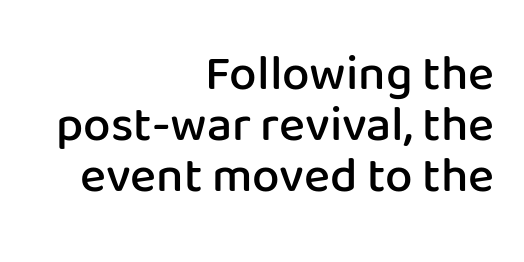
Q: Is the text bold? A: Semi-bold.
Q: Is the text italic (slanted)? A: No, it is upright.
Q: Is the typeface a serif or a sans-serif typeface? A: Sans-serif.
Q: Is the text underlined? A: No.
Q: How is the paragraph aligned? A: Right-aligned.
Q: Is the spacing between letters normal or unusually wide? A: Normal.
Q: Is the spacing between lines tight, normal or loose? A: Tight.
Q: Width (condensed, normal, or wide)? A: Normal.
Q: Stroke contrast? A: Low.
Q: x-height? A: Medium.
Q: Monospaced? A: No.
